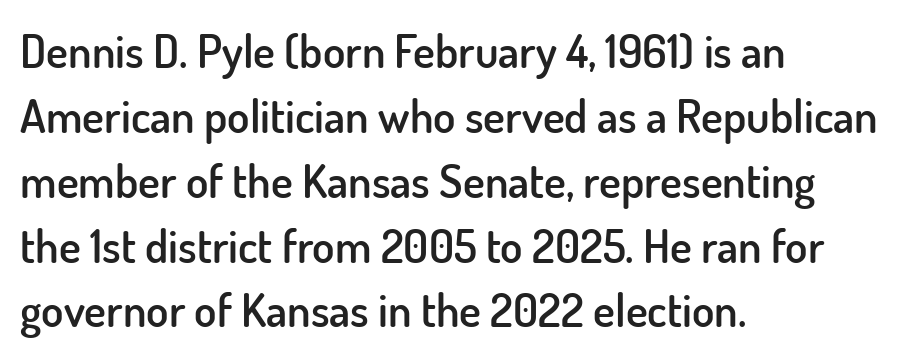
Q: Is the text bold? A: Semi-bold.
Q: Is the text italic (slanted)? A: No, it is upright.
Q: Is the typeface a serif or a sans-serif typeface? A: Sans-serif.
Q: Is the text underlined? A: No.
Q: How is the paragraph aligned? A: Left-aligned.
Q: Is the spacing between letters normal or unusually wide? A: Normal.
Q: Is the spacing between lines tight, normal or loose? A: Normal.
Q: Width (condensed, normal, or wide)? A: Normal.
Q: Stroke contrast? A: Low.
Q: x-height? A: Small.
Q: Monospaced? A: No.
